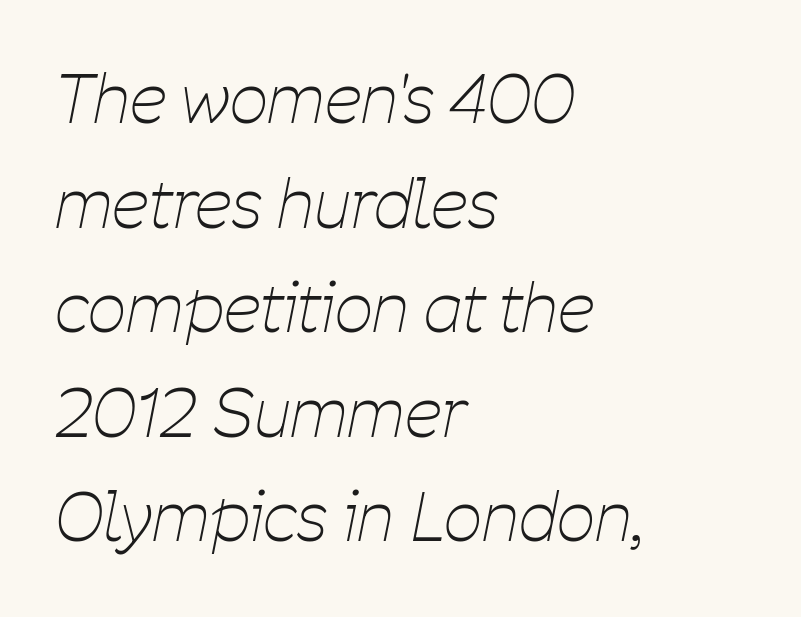
{"italic": "yes", "lean": "right", "slant_degrees": 11, "bold": "no", "weight": "thin", "width": "condensed", "stroke_contrast": "low", "x_height": "medium", "monospaced": "no", "underline": "no", "align": "left", "line_spacing": "normal", "line_spacing_ratio": 1.56, "letter_spacing": "normal", "letter_spacing_em": 0.0, "glyph_px": 67}
